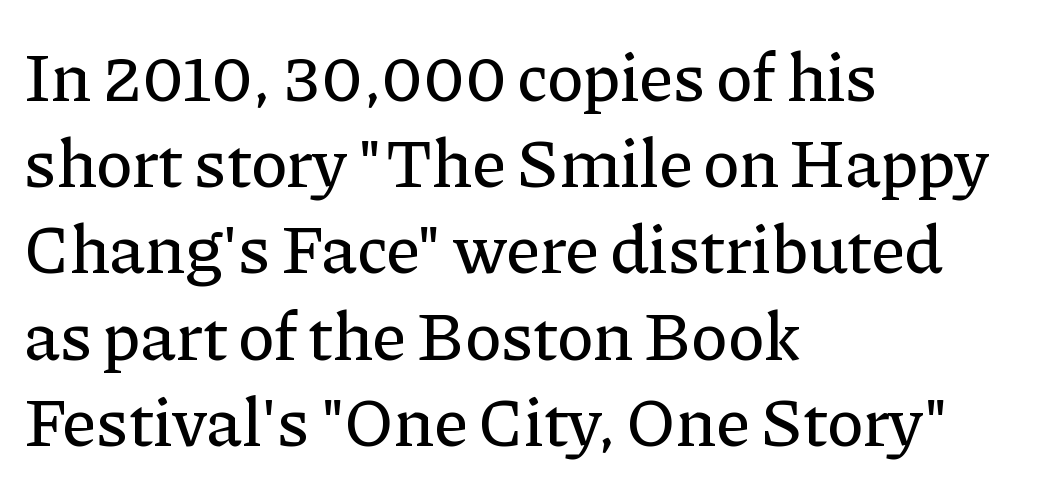
Q: Is the text italic (slanted)? A: No, it is upright.
Q: Is the typeface a serif or a sans-serif typeface? A: Serif.
Q: Is the text underlined? A: No.
Q: How is the paragraph aligned? A: Left-aligned.
Q: Is the spacing between letters normal or unusually wide? A: Normal.
Q: Is the spacing between lines tight, normal or loose? A: Normal.
Q: Width (condensed, normal, or wide)? A: Normal.
Q: Stroke contrast? A: Low.
Q: x-height? A: Medium.
Q: Monospaced? A: No.
